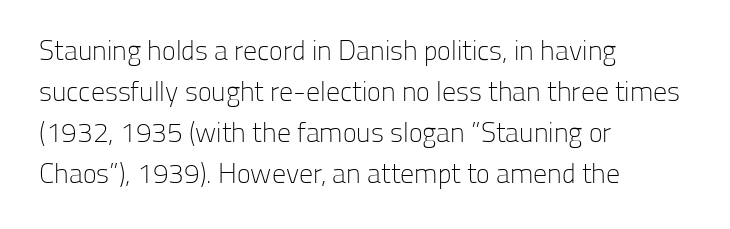
{"serif": "no", "italic": "no", "bold": "no", "weight": "light", "width": "normal", "stroke_contrast": "low", "x_height": "medium", "monospaced": "no", "underline": "no", "align": "left", "line_spacing": "normal", "line_spacing_ratio": 1.46, "letter_spacing": "normal", "letter_spacing_em": 0.0, "glyph_px": 28}
